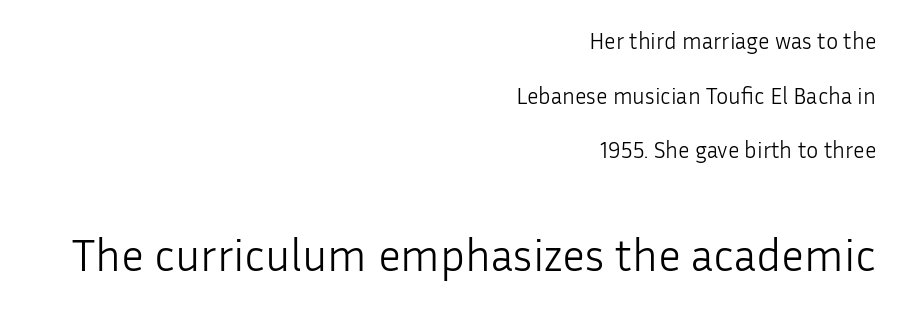
Honestly, there is no underline to notice here at all. Reading down the column, the eye jumps a long way to each next line. The lower block of text is set noticeably larger than the block above it. The lines are quadded right.
